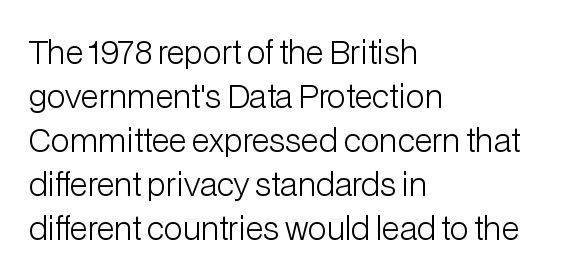
Q: Is the text bold? A: No.
Q: Is the text italic (slanted)? A: No, it is upright.
Q: Is the typeface a serif or a sans-serif typeface? A: Sans-serif.
Q: Is the text underlined? A: No.
Q: How is the paragraph aligned? A: Left-aligned.
Q: Is the spacing between letters normal or unusually wide? A: Normal.
Q: Is the spacing between lines tight, normal or loose? A: Normal.
Q: Width (condensed, normal, or wide)? A: Normal.
Q: Stroke contrast? A: Low.
Q: x-height? A: Medium.
Q: Monospaced? A: No.
